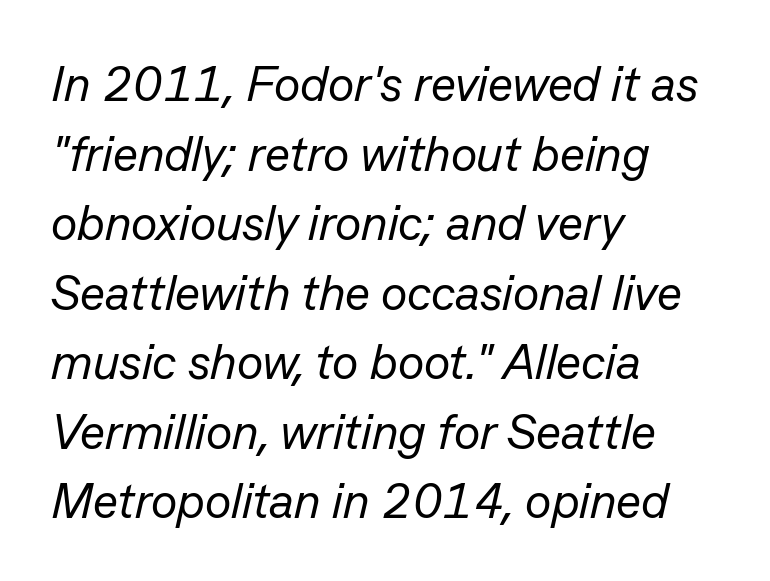
Honestly, there is no underline to notice here at all. The cut favours lightness, reaching ordinary text weight at its darkest. Glyph-to-glyph distance matches everyday printed text. The lines in this sample share a left origin and differ only in where they stop. An italicized treatment has been applied to the whole sample. The letters advance in unequal steps, a hallmark of proportional type.
